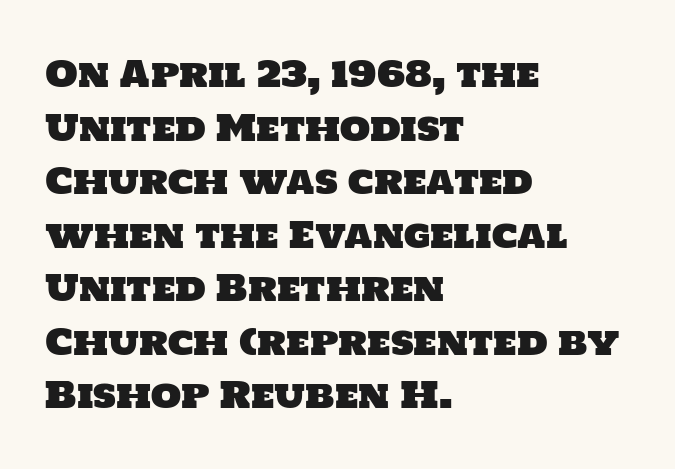
{"serif": "no", "width": "normal", "stroke_contrast": "low", "x_height": "large", "monospaced": "no", "underline": "no", "align": "left", "line_spacing": "normal", "line_spacing_ratio": 1.53, "letter_spacing": "normal", "letter_spacing_em": 0.0, "glyph_px": 35}
